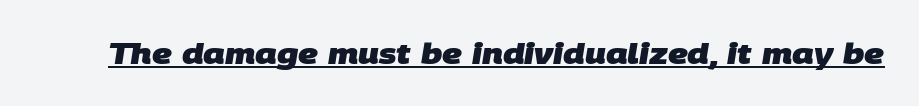
Q: Is the text bold? A: Yes.
Q: Is the typeface a serif or a sans-serif typeface? A: Sans-serif.
Q: Is the text underlined? A: Yes.
Q: Is the spacing between letters normal or unusually wide? A: Normal.
Q: Width (condensed, normal, or wide)? A: Normal.
Q: Stroke contrast? A: Low.
Q: x-height? A: Large.
Q: Monospaced? A: No.
